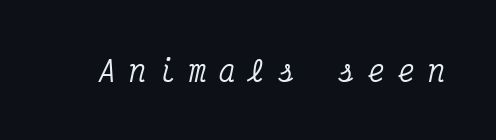
Looks like terminal output: every glyph gets an equal slot. The words here are not underlined. Does the lettering tilt? It does — this is italic. The type is letterspaced generously, with wide tracking.
